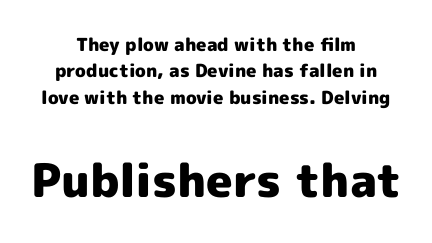
Q: Is the text bold? A: Yes.
Q: Is the text italic (slanted)? A: No, it is upright.
Q: Is the typeface a serif or a sans-serif typeface? A: Sans-serif.
Q: Is the text underlined? A: No.
Q: How is the paragraph aligned? A: Centered.
Q: Is the spacing between letters normal or unusually wide? A: Normal.
Q: Is the spacing between lines tight, normal or loose? A: Normal.
Q: Which block of text is set in a larger size, the first (top) or the second (bottom)? A: The second (bottom) one.
Q: Width (condensed, normal, or wide)? A: Normal.
Q: x-height? A: Medium.
Q: Monospaced? A: No.
